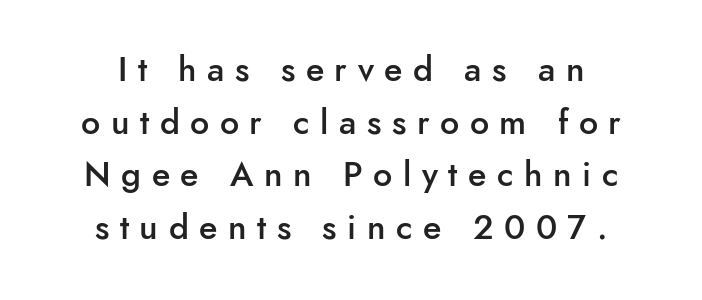
Posture: straight, roman, zero tilt. The glyphs have the mass of a demibold cut, below bold. Inter-character spacing is expanded well beyond the font's built-in metrics. Check where the strokes stop: nothing finishes them off — pure sans. Proportional: the letters do not fall into vertical columns.
